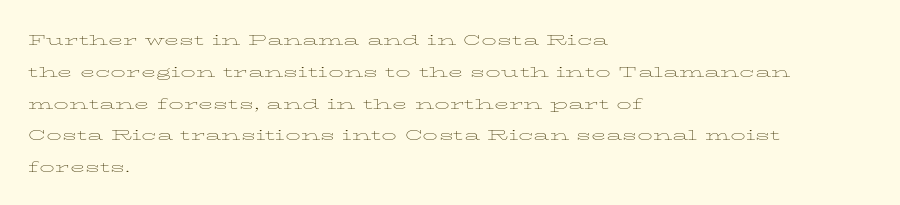
Q: Is the text bold? A: No.
Q: Is the text italic (slanted)? A: No, it is upright.
Q: Is the text underlined? A: No.
Q: How is the paragraph aligned? A: Left-aligned.
Q: Is the spacing between letters normal or unusually wide? A: Normal.
Q: Is the spacing between lines tight, normal or loose? A: Normal.
